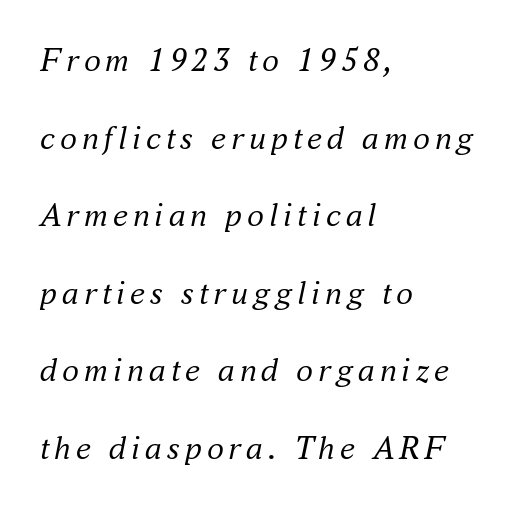
The image shows 34 px regular-weight serif type, italic (leaning right); set left-aligned, loose line spacing (2.28x), not underlined; medium stroke contrast and a small x-height.
